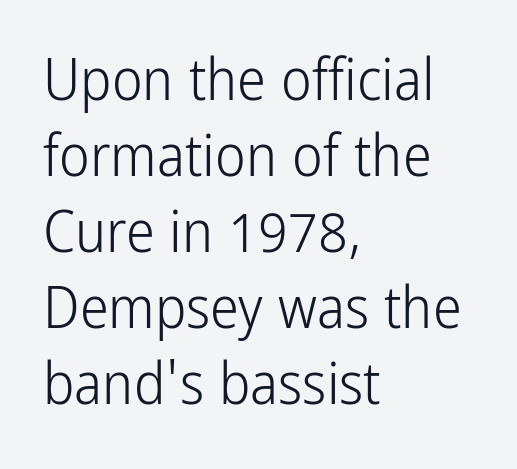
Q: Is the text bold? A: No.
Q: Is the text italic (slanted)? A: No, it is upright.
Q: Is the typeface a serif or a sans-serif typeface? A: Sans-serif.
Q: Is the text underlined? A: No.
Q: How is the paragraph aligned? A: Left-aligned.
Q: Is the spacing between letters normal or unusually wide? A: Normal.
Q: Is the spacing between lines tight, normal or loose? A: Normal.
Q: Width (condensed, normal, or wide)? A: Condensed.
Q: Stroke contrast? A: Low.
Q: x-height? A: Medium.
Q: Monospaced? A: No.
